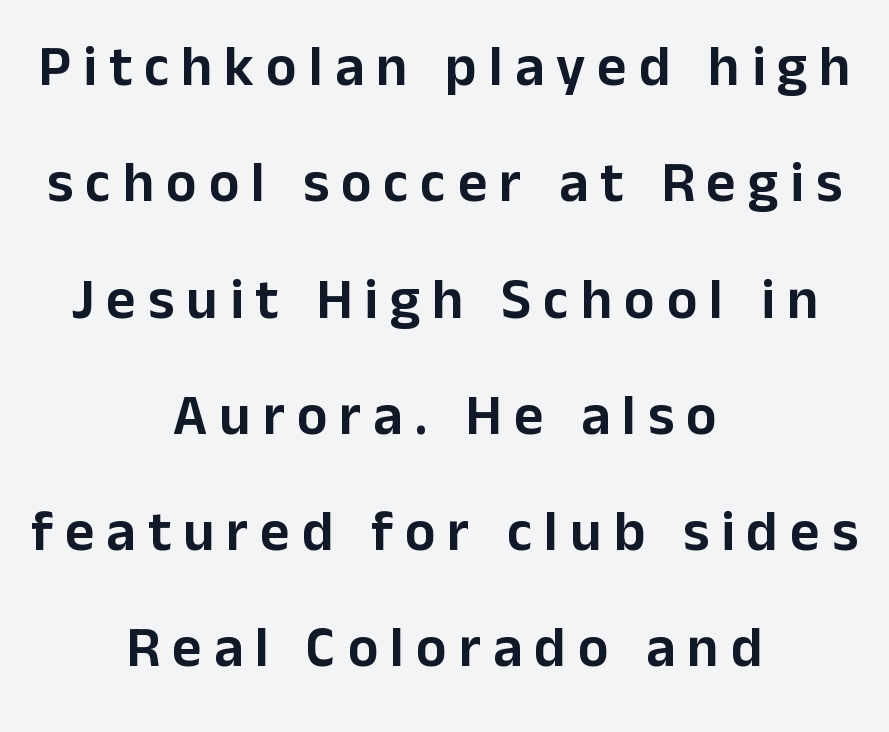
The image shows 57 px sans-serif type, upright; set centered, loose line spacing (2.04x), unusually wide letter spacing (+0.21 em), not underlined; low stroke contrast and a medium x-height.
